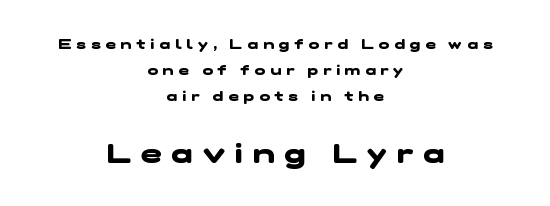
{"serif": "no", "bold": "yes", "weight": "heavy", "width": "wide", "stroke_contrast": "low", "x_height": "medium", "monospaced": "no", "underline": "no", "align": "center", "line_spacing_ratio": 1.85, "letter_spacing": "wide", "letter_spacing_em": 0.36, "larger_block": "second", "size_ratio": 2.0, "glyph_px": 28}
